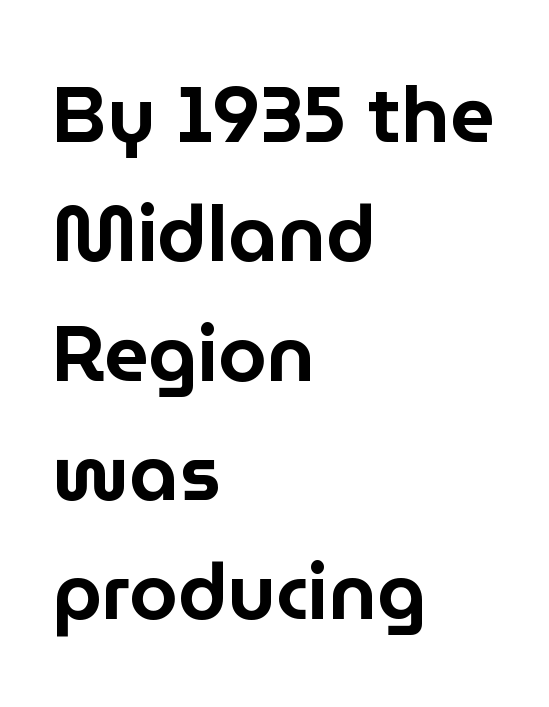
The tracking reads as untouched default to a designer's eye. The letters stand straight up with perfectly vertical stems. The specimen omits any rule beneath the text block's lines. The text was rendered using a sans face with plain stroke endings. Rows of type keep a routine distance in the vertical direction.
